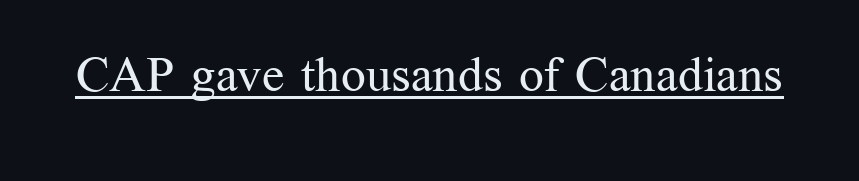
Q: Is the text bold? A: No.
Q: Is the text italic (slanted)? A: No, it is upright.
Q: Is the typeface a serif or a sans-serif typeface? A: Serif.
Q: Is the text underlined? A: Yes.
Q: Is the spacing between letters normal or unusually wide? A: Normal.
Q: Width (condensed, normal, or wide)? A: Normal.
Q: Stroke contrast? A: Medium.
Q: x-height? A: Medium.
Q: Monospaced? A: No.
